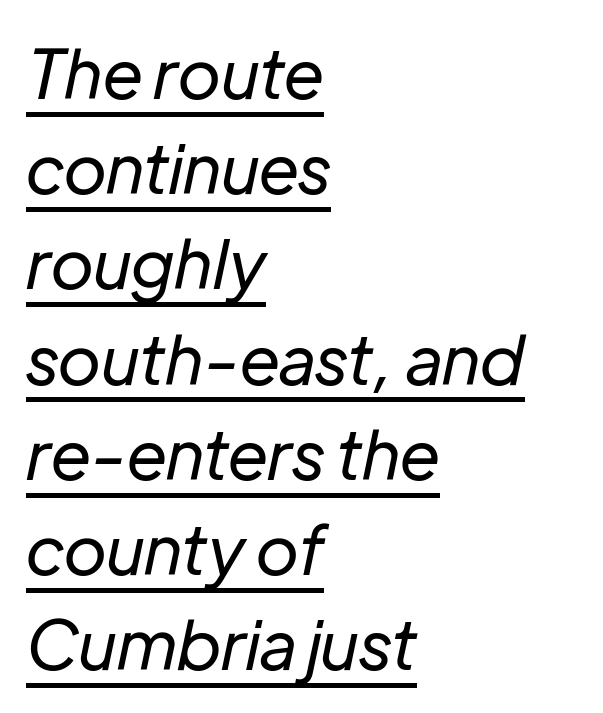
The line texture is even and compact thanks to regular tracking. The typeface has the unassuming heft of standard copy or less. Underlined type. These lines are set flush left with a ragged right edge.
